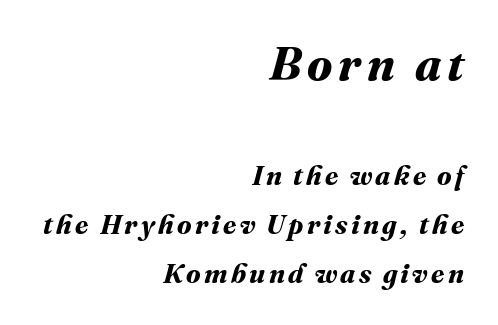
The words here are not underlined. Notice how the passage keeps a crisp vertical edge on the right only. Heavy, bold letterforms. This layout puts the oversized block above and the modest block below. Each letter keeps its own natural width here, so spacing adapts to shape.
